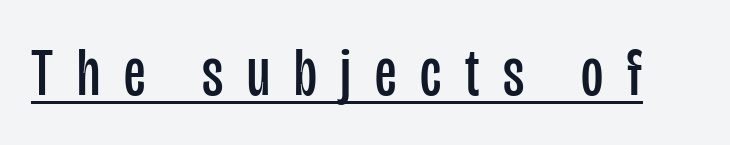
Q: Is the text bold? A: No.
Q: Is the text italic (slanted)? A: No, it is upright.
Q: Is the typeface a serif or a sans-serif typeface? A: Sans-serif.
Q: Is the text underlined? A: Yes.
Q: Is the spacing between letters normal or unusually wide? A: Unusually wide.
Q: Width (condensed, normal, or wide)? A: Condensed.
Q: Stroke contrast? A: Low.
Q: x-height? A: Large.
Q: Monospaced? A: No.
